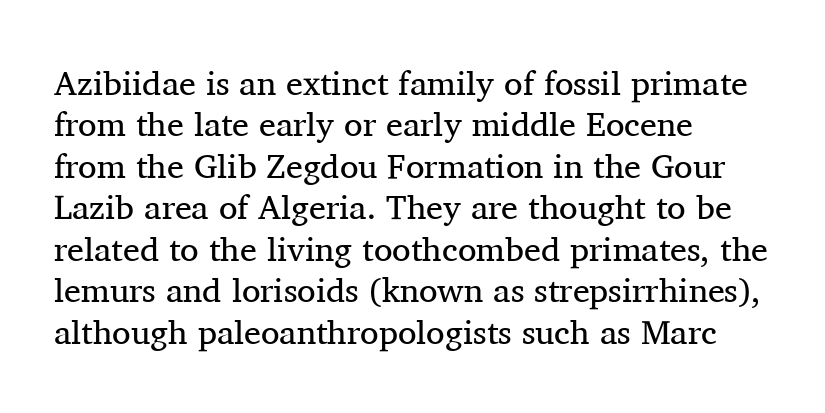
Q: Is the text bold? A: No.
Q: Is the text italic (slanted)? A: No, it is upright.
Q: Is the typeface a serif or a sans-serif typeface? A: Serif.
Q: Is the text underlined? A: No.
Q: How is the paragraph aligned? A: Left-aligned.
Q: Is the spacing between letters normal or unusually wide? A: Normal.
Q: Width (condensed, normal, or wide)? A: Normal.
Q: Stroke contrast? A: Medium.
Q: x-height? A: Medium.
Q: Monospaced? A: No.
